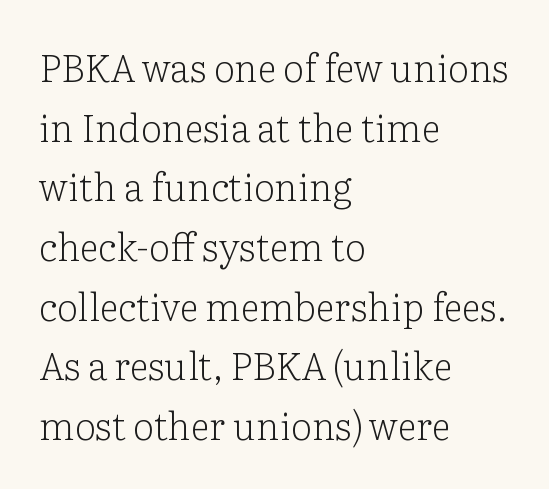
Proportional: the letters do not fall into vertical columns. The horizontal fit of the characters is conventional and even. Weight: in the light-to-regular range. Each row of text sits above clean, open space. Leading: standard.
